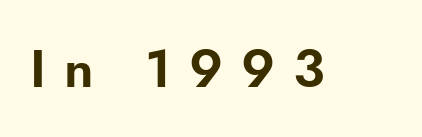
Q: Is the text italic (slanted)? A: No, it is upright.
Q: Is the typeface a serif or a sans-serif typeface? A: Sans-serif.
Q: Is the text underlined? A: No.
Q: Is the spacing between letters normal or unusually wide? A: Unusually wide.
Q: Width (condensed, normal, or wide)? A: Normal.
Q: Stroke contrast? A: Low.
Q: x-height? A: Small.
Q: Monospaced? A: No.
